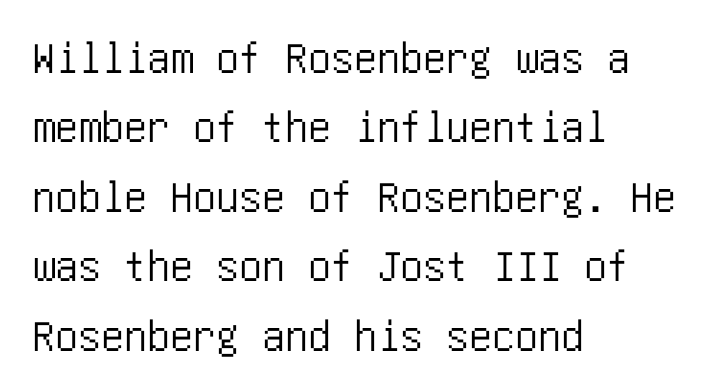
The image shows 46 px condensed sans-serif type, upright; set left-aligned, normal line spacing (1.51x), normal letter spacing, not underlined; low stroke contrast and a large x-height.
